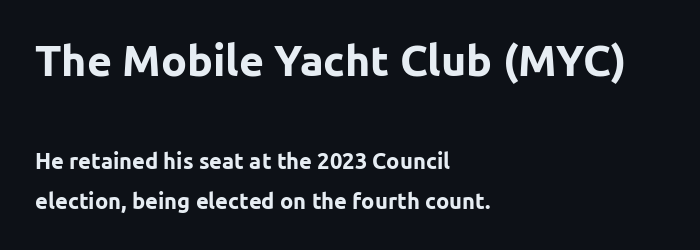
This sample is left-justified, so line endings fall wherever the words run out. No feet cap the strokes, marking this as sans-serif type. Larger block? The one above; the one below is distinctly smaller. Honestly, there is no underline to notice here at all. Here the designer chose a conventional face with non-uniform glyph widths.
